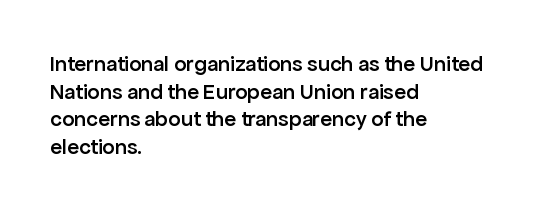
You can tell it's not italic because the verticals are truly vertical. Underlining? Definitely not there. Teacher's note: observe the even left margin — that is flush-left alignment. On the weight axis this lands at semibold, roughly 600.
